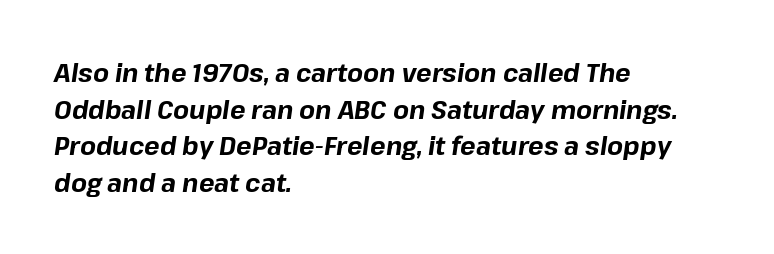
Q: Is the text bold? A: Yes.
Q: Is the text italic (slanted)? A: Yes, it leans right by about 8 degrees.
Q: Is the text underlined? A: No.
Q: How is the paragraph aligned? A: Left-aligned.
Q: Is the spacing between letters normal or unusually wide? A: Normal.
Q: Is the spacing between lines tight, normal or loose? A: Normal.
